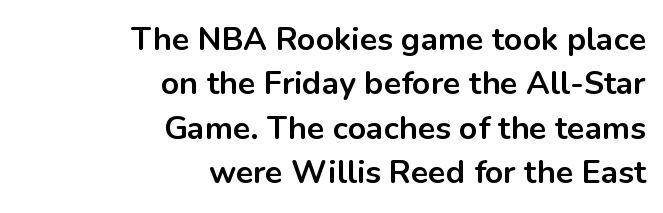
Q: Is the text bold? A: Yes.
Q: Is the text italic (slanted)? A: No, it is upright.
Q: Is the typeface a serif or a sans-serif typeface? A: Sans-serif.
Q: Is the text underlined? A: No.
Q: How is the paragraph aligned? A: Right-aligned.
Q: Is the spacing between letters normal or unusually wide? A: Normal.
Q: Is the spacing between lines tight, normal or loose? A: Normal.
Q: Width (condensed, normal, or wide)? A: Normal.
Q: Stroke contrast? A: Low.
Q: x-height? A: Medium.
Q: Monospaced? A: No.
